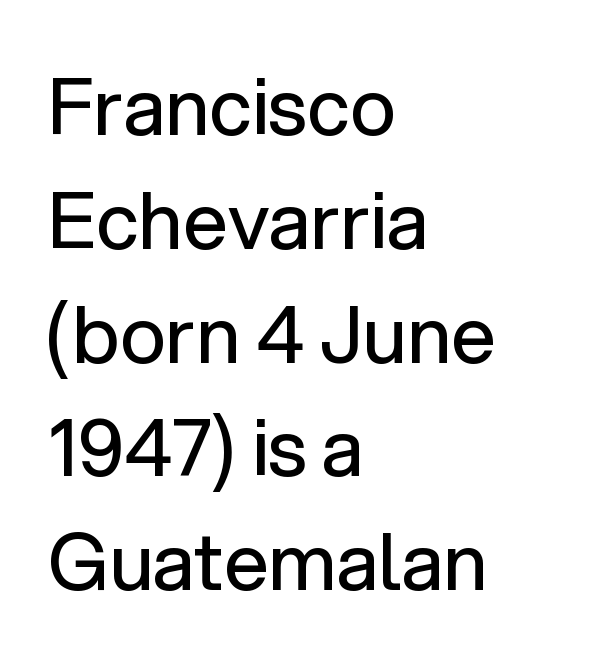
{"serif": "no", "italic": "no", "bold": "no", "weight": "regular", "width": "normal", "stroke_contrast": "low", "x_height": "medium", "monospaced": "no", "underline": "no", "align": "left", "line_spacing": "normal", "line_spacing_ratio": 1.44, "letter_spacing": "normal", "letter_spacing_em": 0.0, "glyph_px": 79}
